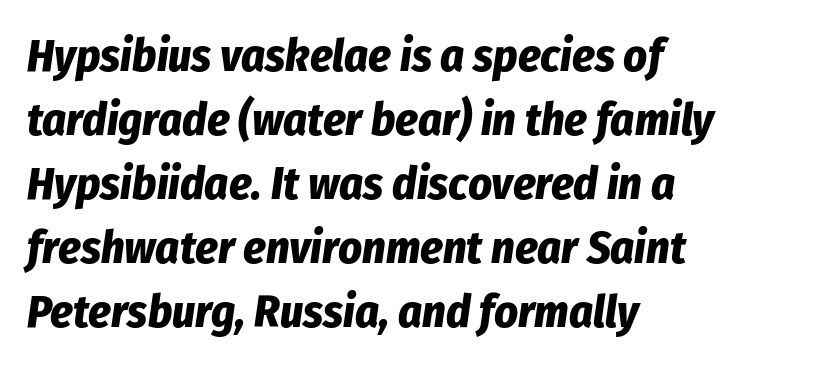
Q: Is the text bold? A: Yes.
Q: Is the text italic (slanted)? A: Yes, it leans right by about 8 degrees.
Q: Is the text underlined? A: No.
Q: How is the paragraph aligned? A: Left-aligned.
Q: Is the spacing between letters normal or unusually wide? A: Normal.
Q: Is the spacing between lines tight, normal or loose? A: Normal.
Q: Width (condensed, normal, or wide)? A: Condensed.
Q: Stroke contrast? A: Low.
Q: x-height? A: Medium.
Q: Monospaced? A: No.
